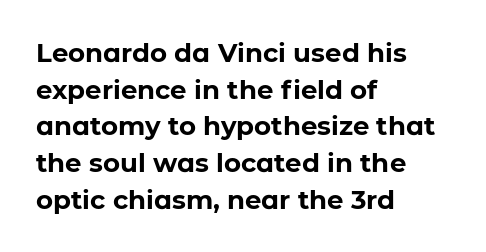
Q: Is the text bold? A: Yes.
Q: Is the text italic (slanted)? A: No, it is upright.
Q: Is the text underlined? A: No.
Q: How is the paragraph aligned? A: Left-aligned.
Q: Is the spacing between letters normal or unusually wide? A: Normal.
Q: Is the spacing between lines tight, normal or loose? A: Normal.
